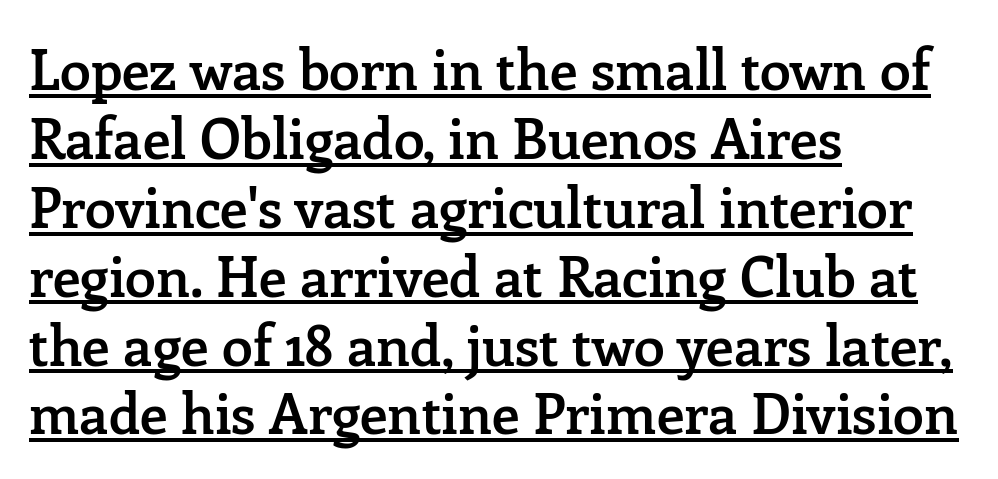
{"serif": "yes", "italic": "no", "bold": "semi", "weight": "semibold", "width": "normal", "stroke_contrast": "low", "x_height": "medium", "monospaced": "no", "underline": "yes", "align": "left", "line_spacing_ratio": 1.23, "letter_spacing": "normal", "letter_spacing_em": 0.0, "glyph_px": 56}
